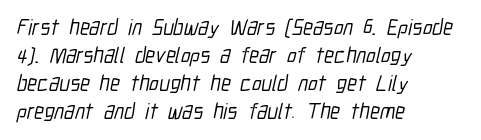
{"underline": "no", "align": "left", "line_spacing": "normal", "line_spacing_ratio": 1.28, "letter_spacing": "normal", "letter_spacing_em": 0.0, "glyph_px": 22}
